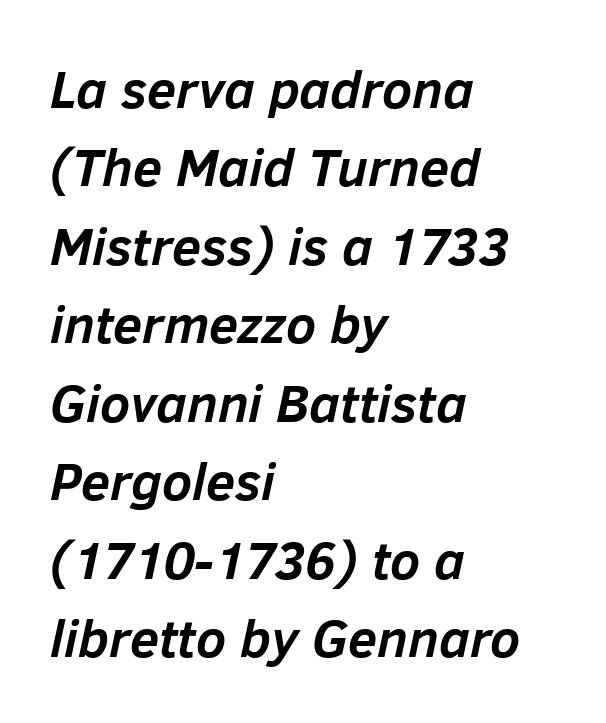
Does the copy run flush right? No — it runs flush left. The rendering uses natural spacing where letterforms have individual widths. Notice how thick the strokes are: this is what a full bold looks like. The whole block is typeset with a tilt. The area under the type is left untouched.
